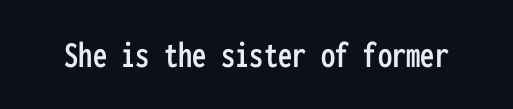
The image shows 38 px condensed sans-serif type, upright, monospaced; set normal letter spacing, not underlined; low stroke contrast and a medium x-height.
